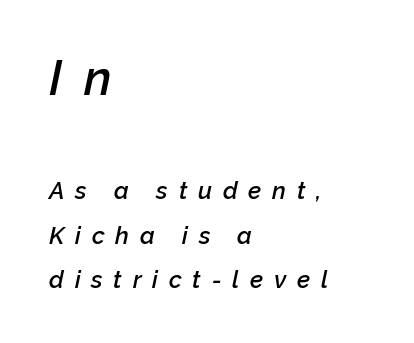
The image shows 48 px semibold type, italic (leaning right); set left-aligned, line spacing 1.85x, unusually wide letter spacing (+0.45 em), not underlined; the first (top) block is 2.0x larger; low stroke contrast and a medium x-height.
